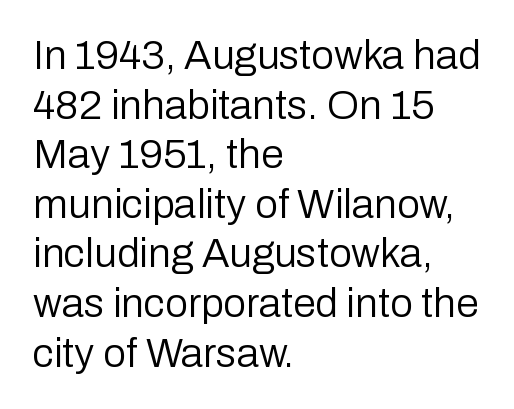
The image shows 41 px regular-weight sans-serif type, upright; set left-aligned, line spacing 1.21x, normal letter spacing, not underlined; low stroke contrast and a medium x-height.
